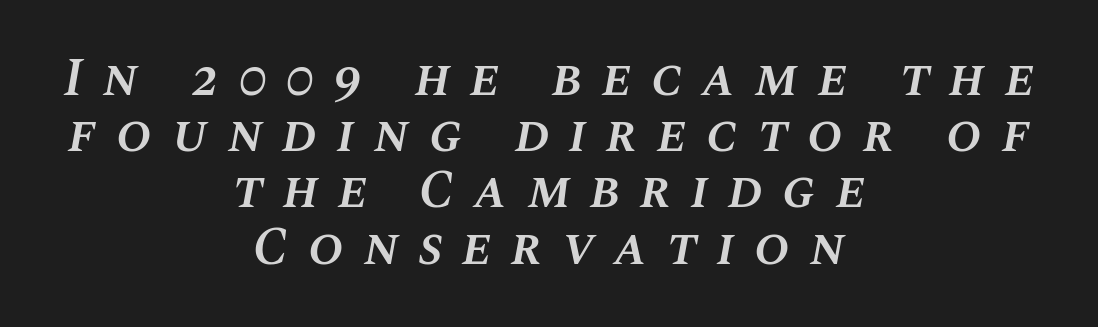
{"italic": "yes", "lean": "right", "slant_degrees": 10, "bold": "semi", "weight": "semibold", "width": "normal", "stroke_contrast": "medium", "x_height": "large", "monospaced": "no", "underline": "no", "align": "center", "line_spacing": "tight", "line_spacing_ratio": 1.06, "letter_spacing": "wide", "letter_spacing_em": 0.37, "glyph_px": 53}
